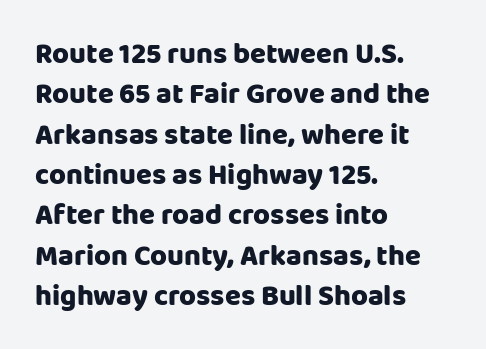
You can tell it's not italic because the verticals are truly vertical. Typographically, this falls in the sans-serif category. Left-aligned paragraph, ragged on the right. Has an underline been added? It has not. The letters advance in unequal steps, a hallmark of proportional type.
